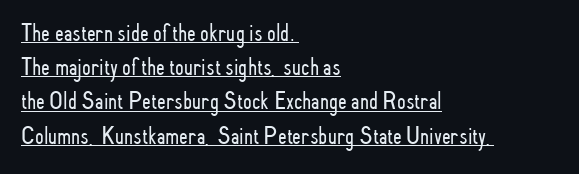
Characters remain perfectly vertical along every line. The passage shown stacks its lines at a standard gap. Alignment: flush left. Short note: letters normally spaced.
